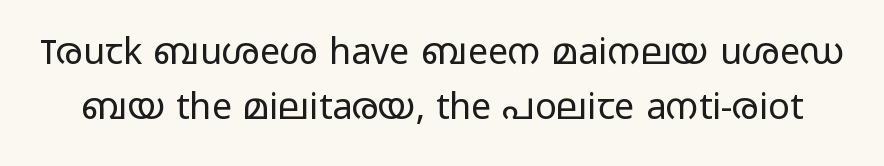
The image shows 36 px regular-weight, wide sans-serif type, upright; set normal line spacing (1.54x), normal letter spacing, not underlined; low stroke contrast and a medium x-height.
